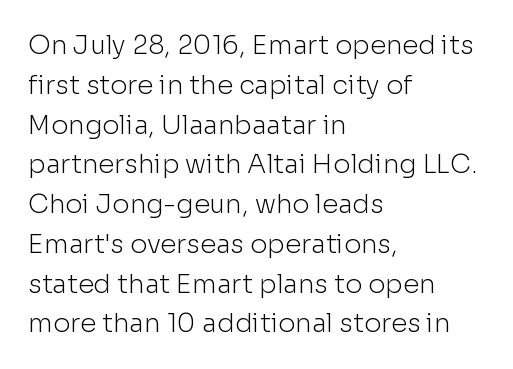
Nobody touched the tracking dial on this one. Line starts are locked; line ends wander. The block of text has a typical density, with ordinary space between rows. The glyphs are unaccompanied by any horizontal stroke below them. Notice how the stems are strictly vertical — no italics here. These glyphs show unthickened strokes, regular width or finer.
